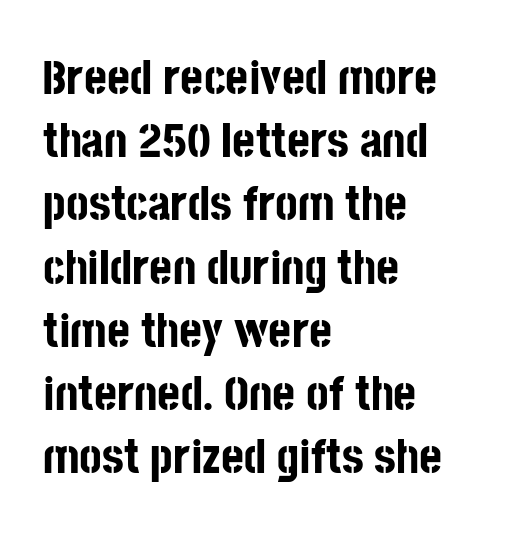
{"serif": "no", "italic": "no", "bold": "yes", "weight": "bold", "width": "condensed", "stroke_contrast": "low", "x_height": "large", "monospaced": "no", "underline": "no", "align": "left", "line_spacing": "normal", "line_spacing_ratio": 1.29, "letter_spacing": "normal", "letter_spacing_em": 0.0, "glyph_px": 49}
